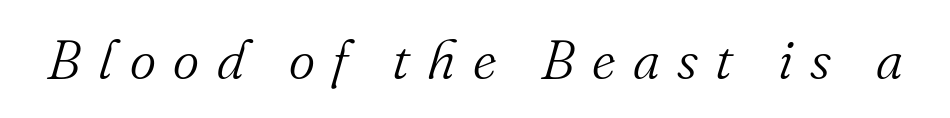
The image shows 56 px light serif type, italic (leaning right); set unusually wide letter spacing (+0.31 em), not underlined; medium stroke contrast and a small x-height.
